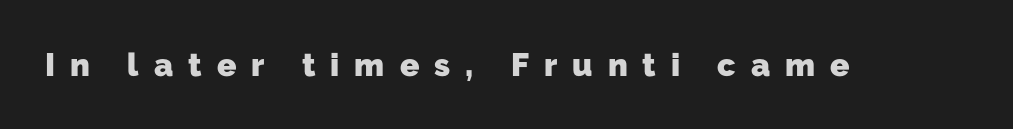
{"serif": "no", "bold": "yes", "weight": "heavy", "width": "normal", "stroke_contrast": "low", "x_height": "medium", "monospaced": "no", "underline": "no", "letter_spacing": "wide", "letter_spacing_em": 0.47, "glyph_px": 32}
